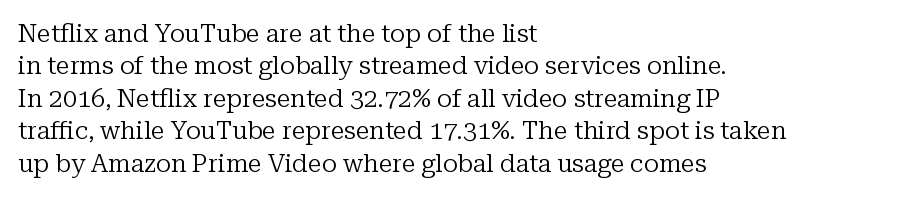
Q: Is the text bold? A: No.
Q: Is the text italic (slanted)? A: No, it is upright.
Q: Is the text underlined? A: No.
Q: How is the paragraph aligned? A: Left-aligned.
Q: Is the spacing between letters normal or unusually wide? A: Normal.
Q: Is the spacing between lines tight, normal or loose? A: Normal.
